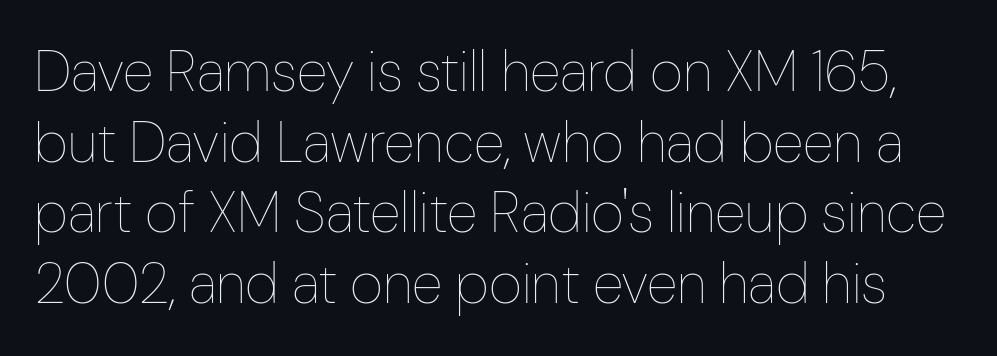
{"italic": "no", "bold": "no", "weight": "thin", "width": "condensed", "stroke_contrast": "low", "x_height": "medium", "monospaced": "no", "underline": "no", "line_spacing_ratio": 1.24, "letter_spacing": "normal", "letter_spacing_em": 0.0, "glyph_px": 57}
